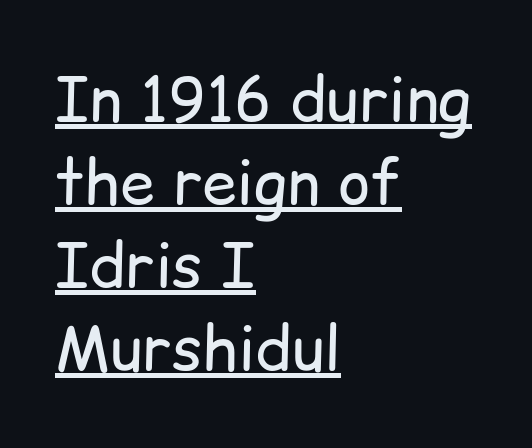
Observe the absence of serifs on each vertical stroke in this sample. Baseline-to-baseline distance is the conventional proportion of letter height. The letters advance in unequal steps, a hallmark of proportional type. Teacher's note: observe the even left margin — that is flush-left alignment.
